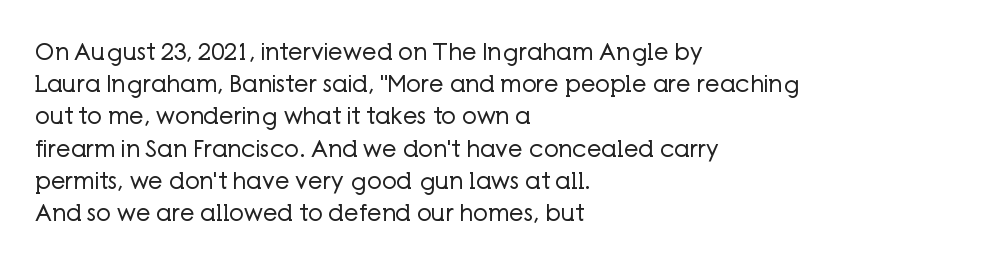
{"italic": "no", "bold": "no", "underline": "no", "align": "left", "line_spacing": "normal", "line_spacing_ratio": 1.4, "letter_spacing": "normal", "letter_spacing_em": 0.0, "glyph_px": 23}
